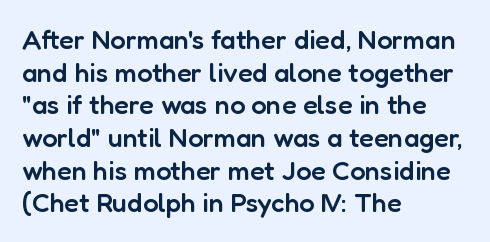
{"italic": "no", "bold": "semi", "underline": "no", "align": "left", "line_spacing_ratio": 1.21, "letter_spacing": "normal", "letter_spacing_em": 0.0, "glyph_px": 27}
